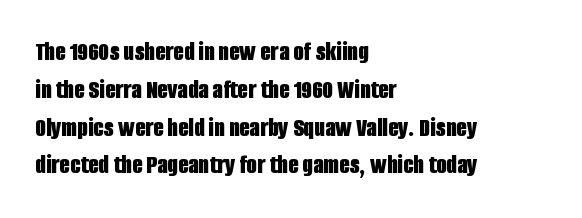
Line spacing here is normal. The baseline area is clear. This sample uses an upright cut, with every glyph sitting square on the baseline. These lines keep a tight, regular rhythm from letter to letter. Line beginnings align vertically; line endings do not.
